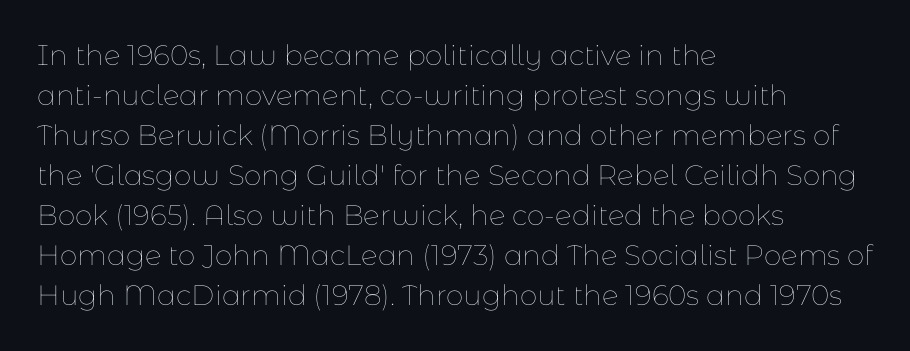
Glyph-to-glyph distance matches everyday printed text. Here the designer chose a conventional face with non-uniform glyph widths. If you measured baseline to baseline, you'd find a middling distance. The text block is weighted toward the left margin, trailing off unevenly rightward.
